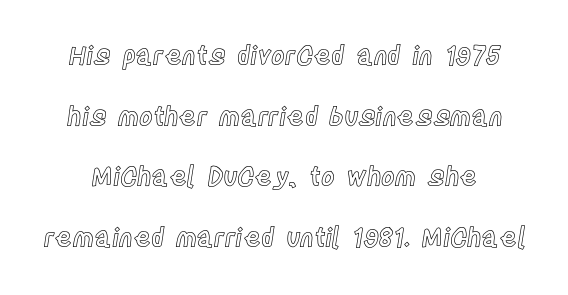
Q: Is the text italic (slanted)? A: Yes.
Q: Is the text underlined? A: No.
Q: Is the spacing between letters normal or unusually wide? A: Normal.
Q: Is the spacing between lines tight, normal or loose? A: Loose.
